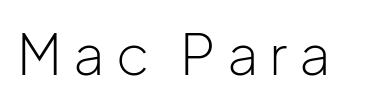
Stem width sits at or under what a default text font uses. These lines are rendered in a variable-pitch font. The gaps between neighbouring characters are conspicuously large. In terms of letterform style, serifs are entirely absent. Any mark beneath the type? The region is blank. The axis of the letterforms is exactly vertical.
